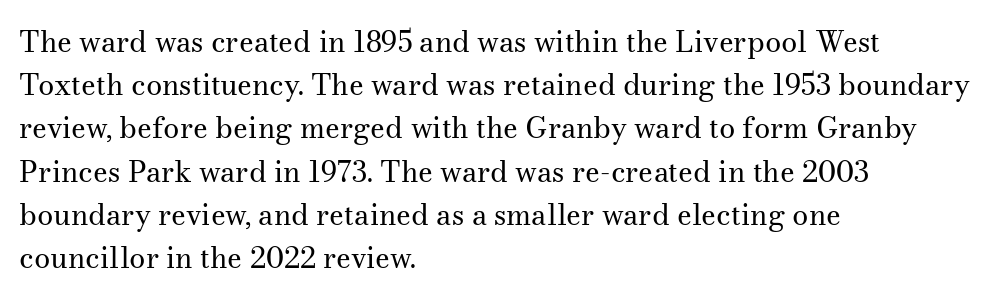
Stem width sits at or under what a default text font uses. Interline gaps are of average width in this sample. A typesetter would mark this as roman, not italic. Characters follow at the spacing the type designer built in. Varying glyph widths throughout — classic text-font behaviour. Each letter's strokes conclude with small projecting serifs.
